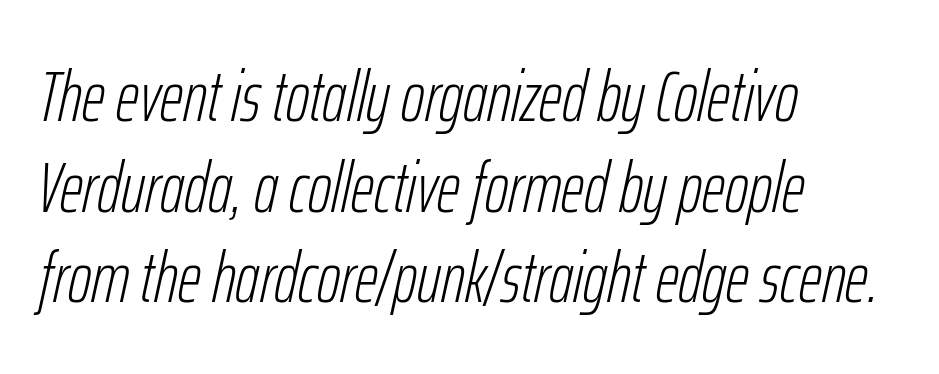
The image shows 72 px light, condensed type, italic (leaning right); set left-aligned, normal line spacing (1.26x), normal letter spacing, not underlined; low stroke contrast and a medium x-height.
